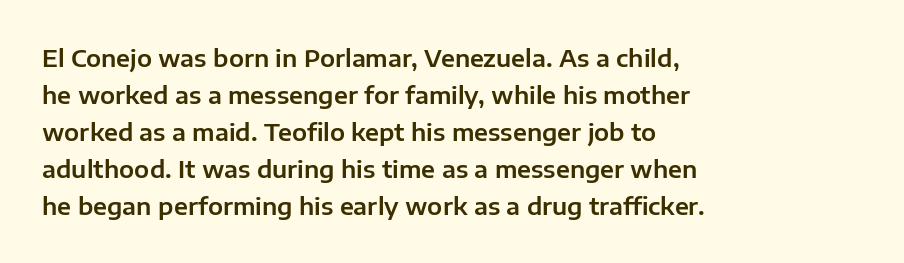
Q: Is the text italic (slanted)? A: No, it is upright.
Q: Is the text underlined? A: No.
Q: How is the paragraph aligned? A: Left-aligned.
Q: Is the spacing between letters normal or unusually wide? A: Normal.
Q: Is the spacing between lines tight, normal or loose? A: Normal.
